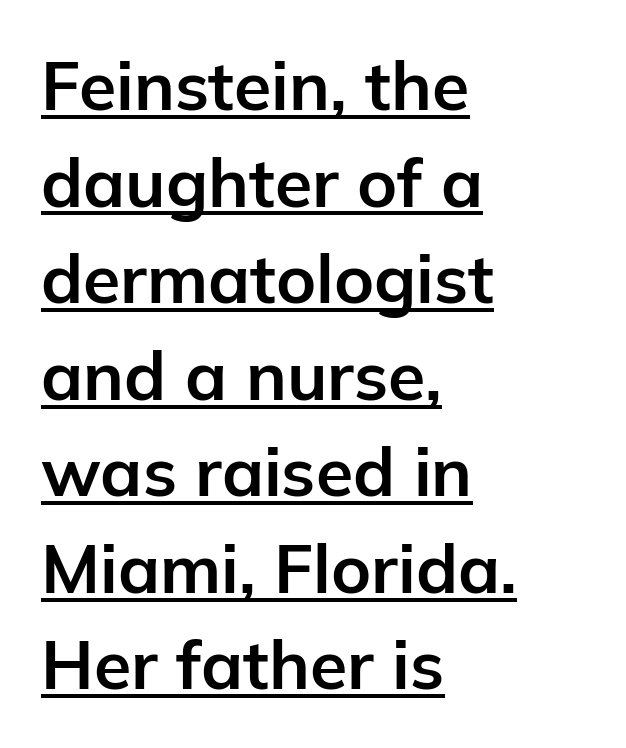
The image shows 68 px bold sans-serif type, upright; set left-aligned, normal line spacing (1.42x), normal letter spacing, underlined; low stroke contrast and a medium x-height.
